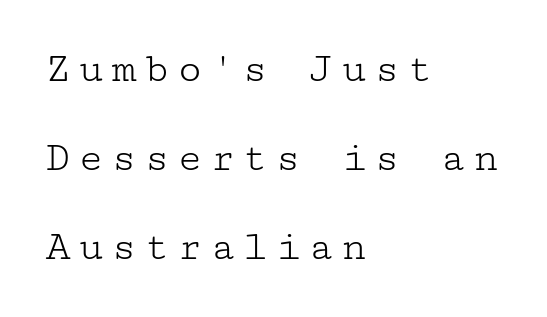
The image shows 43 px light, wide serif type, upright; set left-aligned, loose line spacing (2.07x), not underlined; low stroke contrast and a medium x-height.
